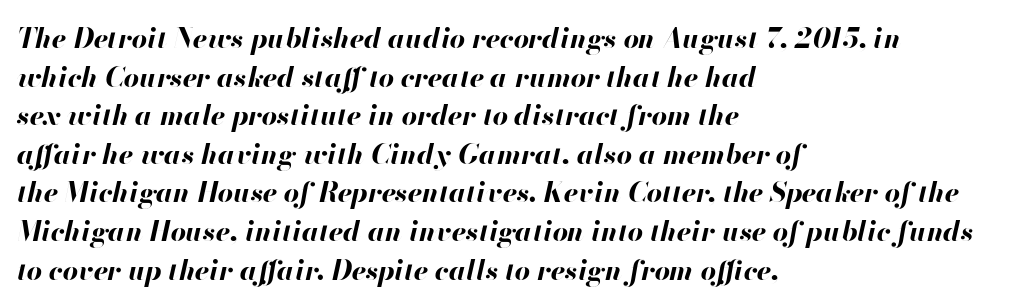
Q: Is the text bold? A: Yes.
Q: Is the text italic (slanted)? A: Yes, it leans right by about 13 degrees.
Q: Is the text underlined? A: No.
Q: How is the paragraph aligned? A: Left-aligned.
Q: Is the spacing between letters normal or unusually wide? A: Normal.
Q: Is the spacing between lines tight, normal or loose? A: Normal.
